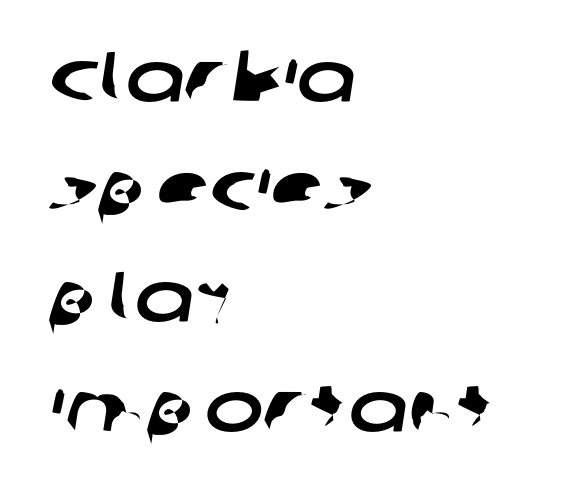
Q: Is the typeface a serif or a sans-serif typeface? A: Sans-serif.
Q: Is the text underlined? A: No.
Q: How is the paragraph aligned? A: Left-aligned.
Q: Is the spacing between letters normal or unusually wide? A: Normal.
Q: Is the spacing between lines tight, normal or loose? A: Normal.
Q: Width (condensed, normal, or wide)? A: Wide.
Q: Stroke contrast? A: Low.
Q: x-height? A: Large.
Q: Monospaced? A: No.
